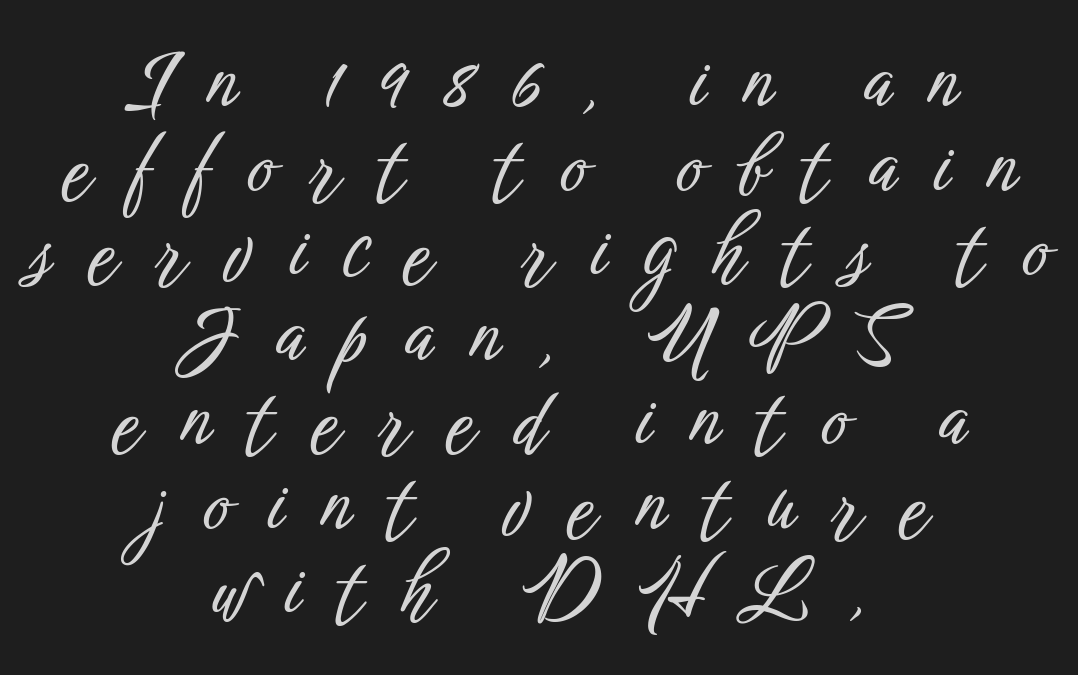
The characters display no serif detailing; their extremities are plain. Do the characters align in a grid? No, the font is proportional. The string is rendered with underlining switched off. The line-height multiplier appears low, near solid setting. These lines have a slow, spaced-out rhythm from letter to letter. One-word summary of the alignment: center.
